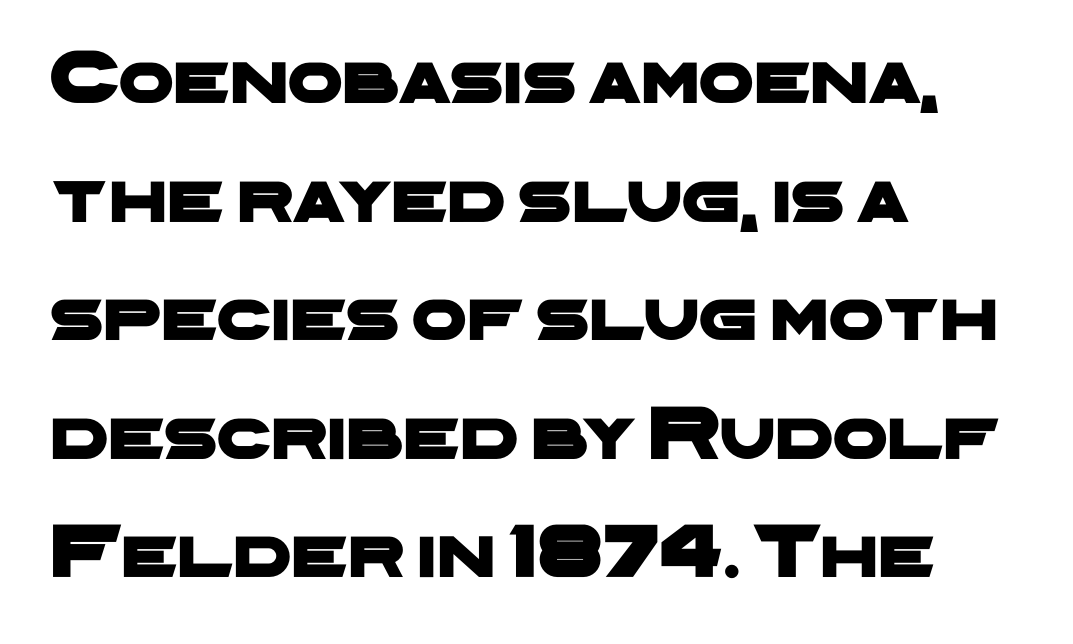
There is no visible air inserted between adjacent glyphs. This block has exactly the height ordinary leading produces. Here the designer chose a conventional face with non-uniform glyph widths. Does the copy run flush right? No — it runs flush left. Descender tails drop into unmarked territory. The type family on display is of the sans-serif kind.
